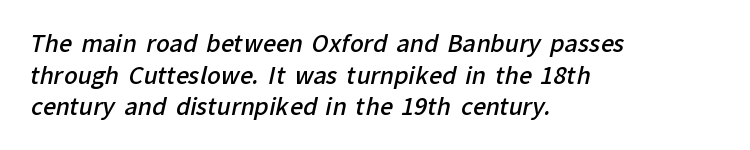
{"bold": "semi", "underline": "no", "align": "left", "line_spacing": "normal", "line_spacing_ratio": 1.37, "letter_spacing": "normal", "letter_spacing_em": 0.0, "glyph_px": 23}
